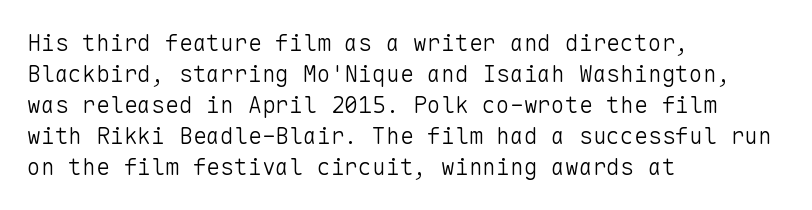
Q: Is the text bold? A: No.
Q: Is the text italic (slanted)? A: No, it is upright.
Q: Is the text underlined? A: No.
Q: How is the paragraph aligned? A: Left-aligned.
Q: Is the spacing between letters normal or unusually wide? A: Normal.
Q: Is the spacing between lines tight, normal or loose? A: Normal.
